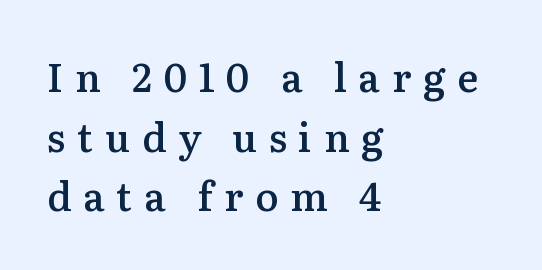
Q: Is the text bold? A: Semi-bold.
Q: Is the text italic (slanted)? A: No, it is upright.
Q: Is the typeface a serif or a sans-serif typeface? A: Serif.
Q: Is the text underlined? A: No.
Q: How is the paragraph aligned? A: Left-aligned.
Q: Is the spacing between letters normal or unusually wide? A: Unusually wide.
Q: Is the spacing between lines tight, normal or loose? A: Normal.
Q: Width (condensed, normal, or wide)? A: Normal.
Q: Stroke contrast? A: Medium.
Q: x-height? A: Medium.
Q: Monospaced? A: No.
